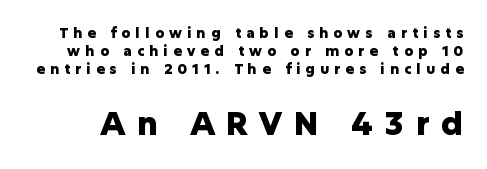
The passage shown begins with its smaller block and ends with its larger one. Bare-footed words on every line. Varying glyph widths throughout — classic text-font behaviour. Grotesque or geometric, the face here clearly has no serifs. Characters remain perfectly vertical along every line. These words are printed bold, with thick strokes throughout.
